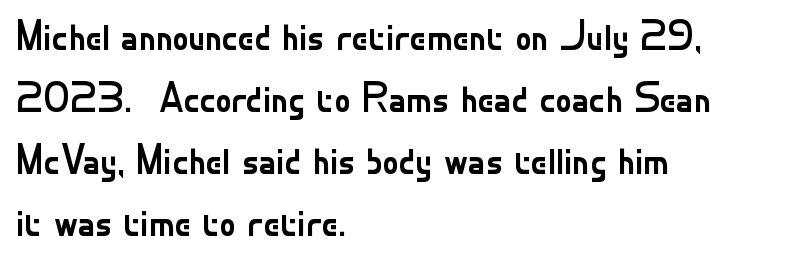
The image shows 41 px regular-weight sans-serif type, upright; set left-aligned, normal line spacing (1.51x), normal letter spacing, not underlined; low stroke contrast and a small x-height.
